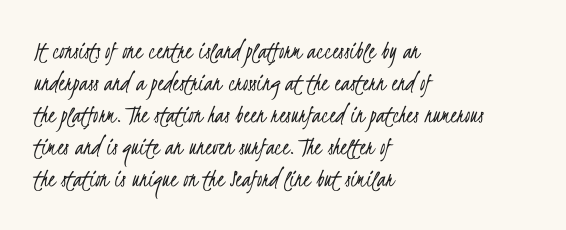
{"bold": "no", "underline": "no", "align": "left", "line_spacing_ratio": 1.23, "letter_spacing": "normal", "letter_spacing_em": 0.0, "glyph_px": 26}
